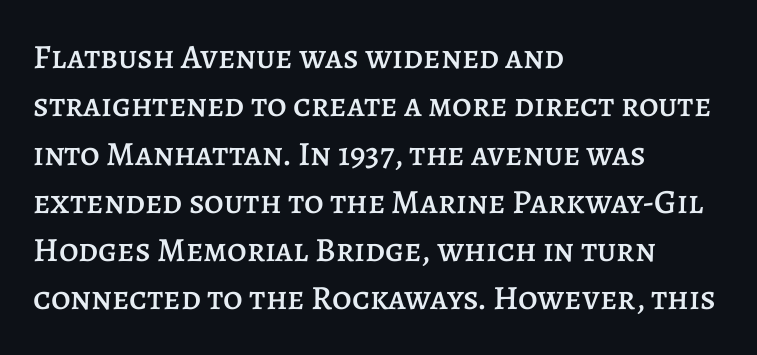
Does the leading feel generous? No, just average. The axis of the letterforms is exactly vertical. The lines in this sample share a left origin and differ only in where they stop. This sample uses plain, unmodified letter spacing. Varying glyph widths throughout — classic text-font behaviour.
